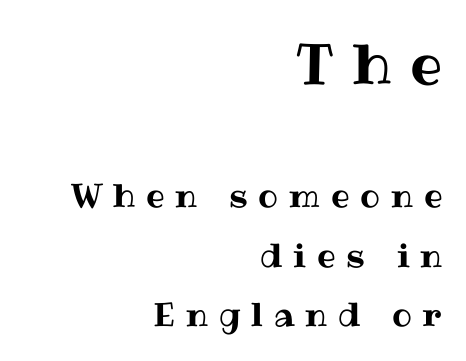
The space beneath each line is pristine and unruled. Caption: multi-line text, flush right, ragged left. Caption: upper text group enlarged, lower text group reduced. The gaps between neighbouring characters are conspicuously large.
